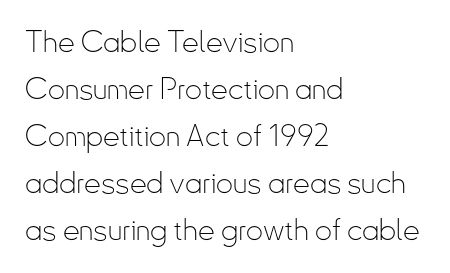
{"serif": "no", "italic": "no", "bold": "no", "weight": "thin", "width": "condensed", "stroke_contrast": "low", "x_height": "small", "monospaced": "no", "underline": "no", "align": "left", "line_spacing": "normal", "line_spacing_ratio": 1.57, "letter_spacing": "normal", "letter_spacing_em": 0.0, "glyph_px": 30}
